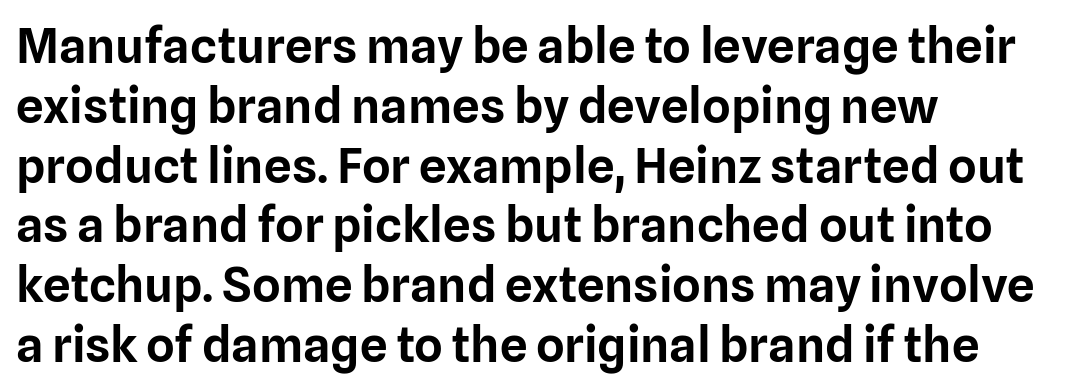
Q: Is the text italic (slanted)? A: No, it is upright.
Q: Is the typeface a serif or a sans-serif typeface? A: Sans-serif.
Q: Is the text underlined? A: No.
Q: How is the paragraph aligned? A: Left-aligned.
Q: Is the spacing between letters normal or unusually wide? A: Normal.
Q: Width (condensed, normal, or wide)? A: Normal.
Q: Stroke contrast? A: Low.
Q: x-height? A: Medium.
Q: Monospaced? A: No.
